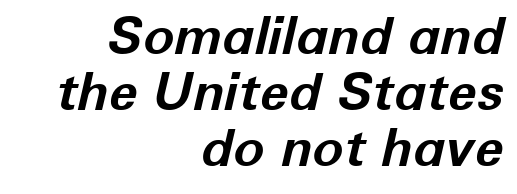
Italic: yes, the glyphs are oblique. Look at the stroke-to-counter ratio: heavy, a bold. No extra tracking has been applied to these lines. The paragraph shown leans on its right margin.
